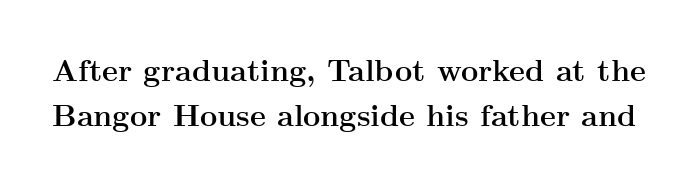
A normal amount of white space separates one row of letters from the next. Little horizontal feet cap the strokes, marking this as serif type. Quick note: not italic, upright. Descender tails drop into unmarked territory. The font is running at its bold setting. Standard letterfit; no display-style spreading of the glyphs.
